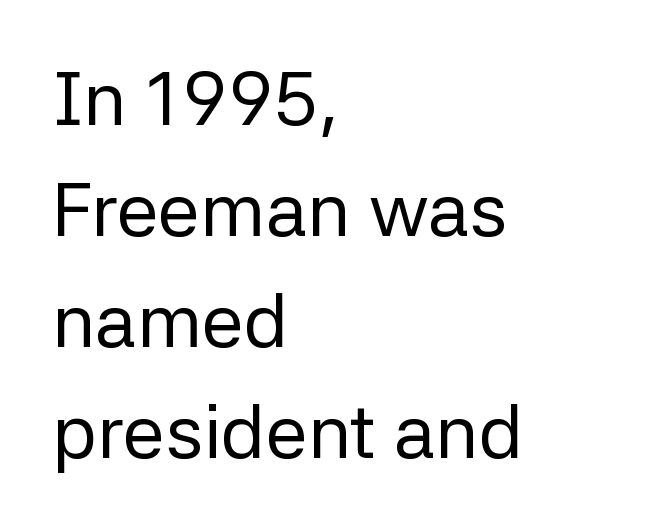
{"serif": "no", "italic": "no", "bold": "no", "weight": "regular", "width": "normal", "stroke_contrast": "low", "x_height": "medium", "monospaced": "no", "underline": "no", "align": "left", "line_spacing": "normal", "line_spacing_ratio": 1.46, "letter_spacing": "normal", "letter_spacing_em": 0.0, "glyph_px": 76}
